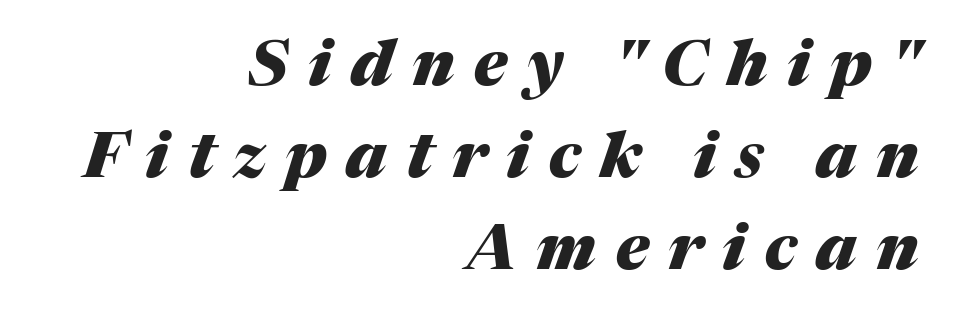
{"italic": "yes", "lean": "right", "slant_degrees": 17, "bold": "yes", "weight": "heavy", "width": "normal", "stroke_contrast": "medium", "x_height": "medium", "monospaced": "no", "underline": "no", "align": "right", "line_spacing": "normal", "line_spacing_ratio": 1.46, "letter_spacing": "wide", "letter_spacing_em": 0.31, "glyph_px": 63}
